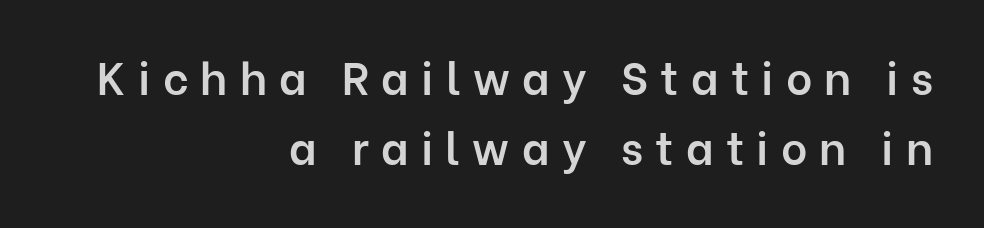
Regarding leading, the lines here are spaced in the standard way. The letters are semibold — heavier than regular but short of a full bold. Nothing sits at the stroke ends, so this counts as sans-serif. The passage shown has open, widely tracked lettering throughout.
